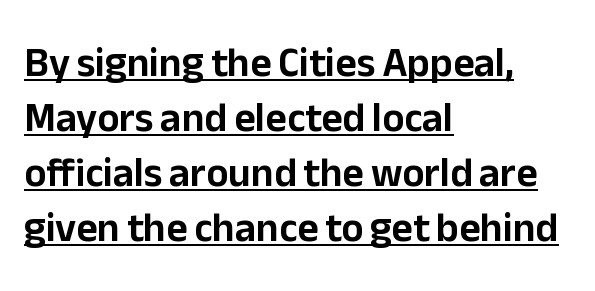
Q: Is the text italic (slanted)? A: No, it is upright.
Q: Is the typeface a serif or a sans-serif typeface? A: Sans-serif.
Q: Is the text underlined? A: Yes.
Q: How is the paragraph aligned? A: Left-aligned.
Q: Is the spacing between letters normal or unusually wide? A: Normal.
Q: Is the spacing between lines tight, normal or loose? A: Normal.
Q: Width (condensed, normal, or wide)? A: Normal.
Q: Stroke contrast? A: Low.
Q: x-height? A: Medium.
Q: Monospaced? A: No.
